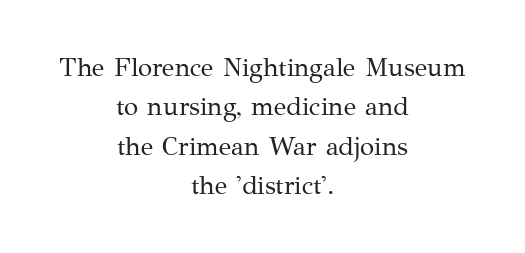
{"italic": "no", "bold": "no", "underline": "no", "align": "center", "line_spacing": "normal", "line_spacing_ratio": 1.51, "letter_spacing": "normal", "letter_spacing_em": 0.0, "glyph_px": 26}
